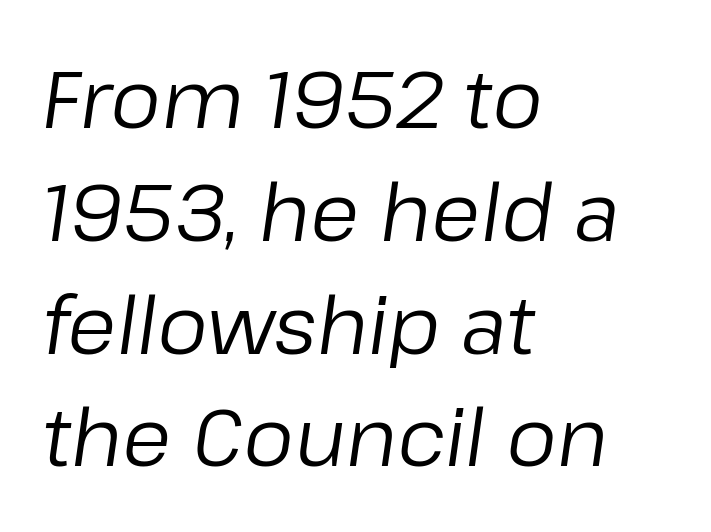
The image shows 80 px regular-weight type, italic (leaning right); set left-aligned, normal line spacing (1.41x), normal letter spacing, not underlined; low stroke contrast and a medium x-height.
